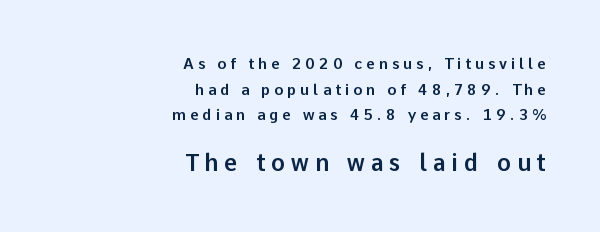
Tall strokes in this sample are plumb rather than angled. Between these two stacked blocks, the lower one wins on size. Beneath every word, the page is bare. Line ends are locked; line starts wander.
